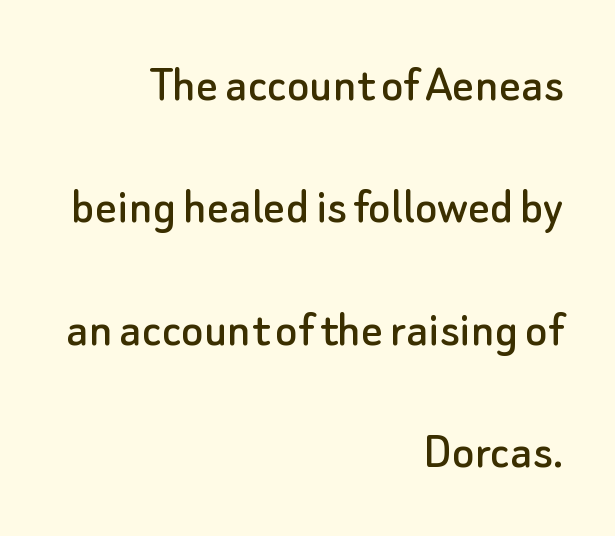
Q: Is the text italic (slanted)? A: No, it is upright.
Q: Is the typeface a serif or a sans-serif typeface? A: Sans-serif.
Q: Is the text underlined? A: No.
Q: How is the paragraph aligned? A: Right-aligned.
Q: Is the spacing between letters normal or unusually wide? A: Normal.
Q: Is the spacing between lines tight, normal or loose? A: Loose.
Q: Width (condensed, normal, or wide)? A: Normal.
Q: Stroke contrast? A: Low.
Q: x-height? A: Small.
Q: Monospaced? A: No.
